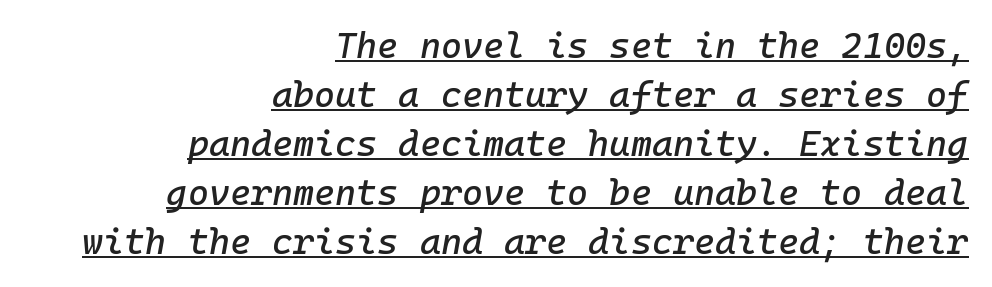
The image shows 36 px text type, italic (leaning right), monospaced; set right-aligned, normal line spacing (1.36x), normal letter spacing, underlined; low stroke contrast and a medium x-height.
